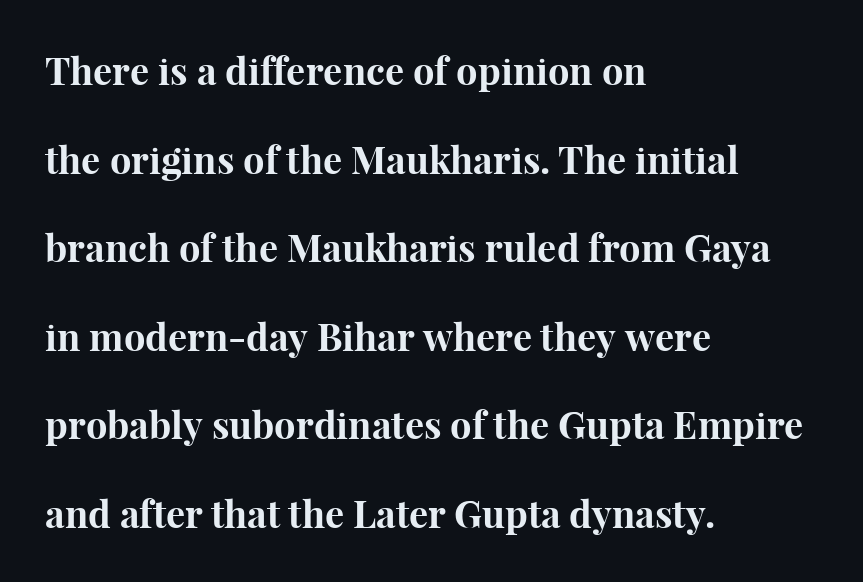
The face used here is seriffed, in the tradition of book romans. Horizontal bands of white between lines are thick stripes. Underlining? Definitely not there. The face used here is proportionally spaced, like ordinary book or web type.
